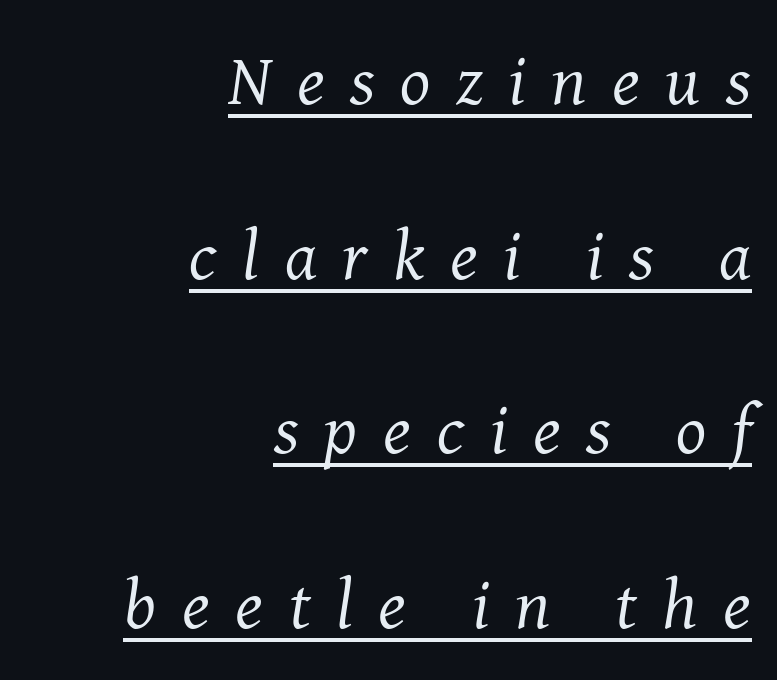
The image shows 71 px regular-weight serif type, italic (leaning right); set right-aligned, loose line spacing (2.46x), unusually wide letter spacing (+0.36 em), underlined; medium stroke contrast and a medium x-height.
